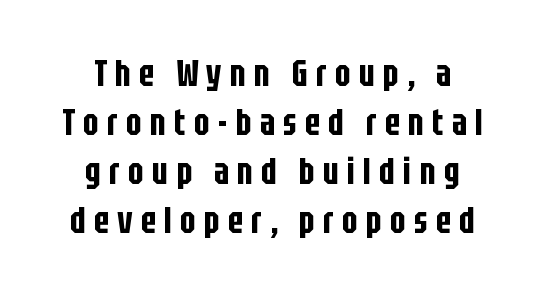
Loose tracking; the words dissolve into strings of separated letters. You can tell it's not italic because the verticals are truly vertical. Note the varied advance widths — an 'i' is clearly narrower than an 'm'. Are there feet on the stems? There aren't — it's a sans.
